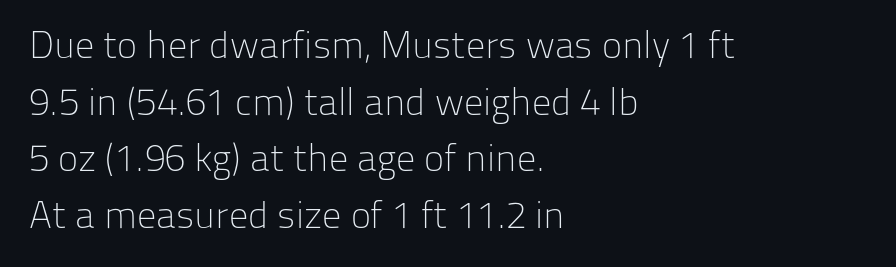
{"serif": "no", "italic": "no", "bold": "no", "weight": "light", "width": "normal", "stroke_contrast": "low", "x_height": "medium", "monospaced": "no", "underline": "no", "align": "left", "line_spacing": "normal", "line_spacing_ratio": 1.49, "letter_spacing": "normal", "letter_spacing_em": 0.0, "glyph_px": 38}
